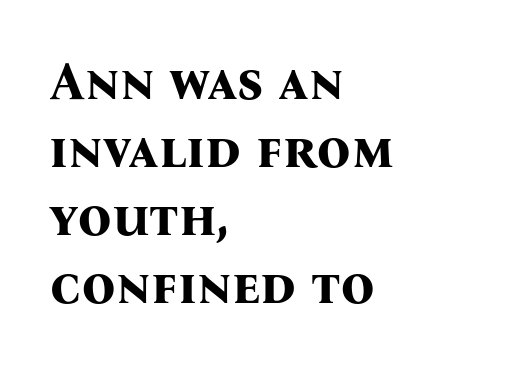
Here the designer chose a conventional face with non-uniform glyph widths. I'd call this a serif setting — the letters wear small feet. Each glyph is drawn with heavy, bold strokes. Unlike italic type, these characters show no tilt at all.
